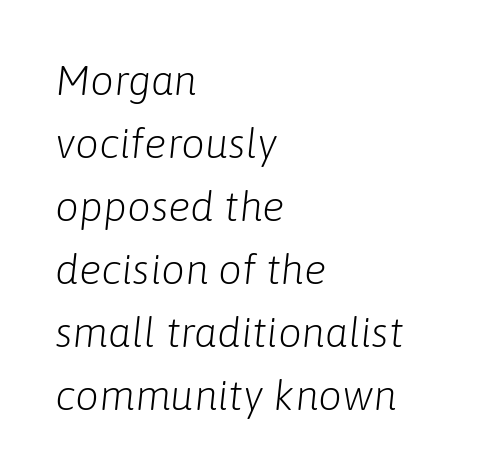
Q: Is the text bold? A: No.
Q: Is the text italic (slanted)? A: Yes, it leans right by about 6 degrees.
Q: Is the text underlined? A: No.
Q: How is the paragraph aligned? A: Left-aligned.
Q: Is the spacing between letters normal or unusually wide? A: Normal.
Q: Is the spacing between lines tight, normal or loose? A: Normal.
Q: Width (condensed, normal, or wide)? A: Normal.
Q: Stroke contrast? A: Low.
Q: x-height? A: Medium.
Q: Monospaced? A: No.
